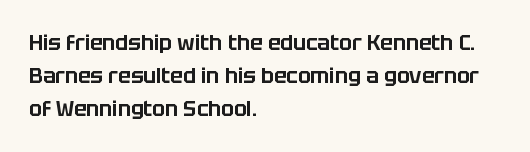
Q: Is the text italic (slanted)? A: No, it is upright.
Q: Is the text underlined? A: No.
Q: How is the paragraph aligned? A: Left-aligned.
Q: Is the spacing between letters normal or unusually wide? A: Normal.
Q: Is the spacing between lines tight, normal or loose? A: Normal.
